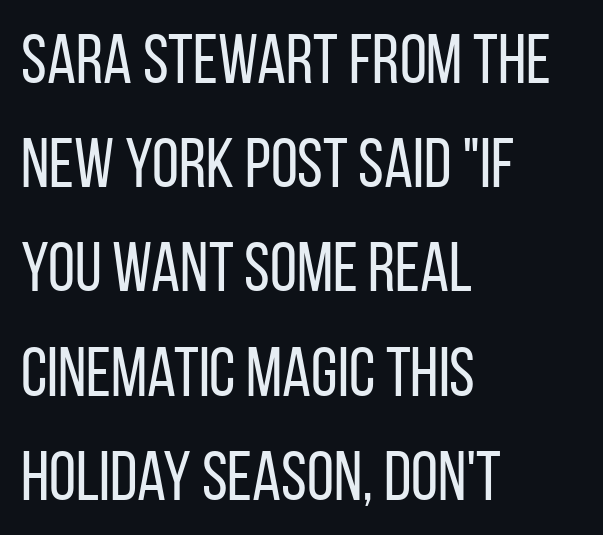
Is this a fixed-width face? No — the glyphs have proportional, varying widths. No word sits above an underline. Interline gaps are of average width in this sample. Stems here are at most as thick as an everyday book face. This sample is left-justified, so line endings fall wherever the words run out.
